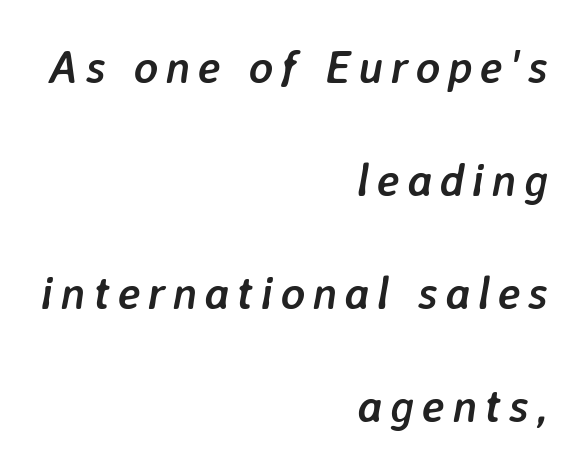
Q: Is the text bold? A: Yes.
Q: Is the text italic (slanted)? A: Yes, it leans right by about 7 degrees.
Q: Is the text underlined? A: No.
Q: How is the paragraph aligned? A: Right-aligned.
Q: Is the spacing between lines tight, normal or loose? A: Loose.
Q: Width (condensed, normal, or wide)? A: Normal.
Q: Stroke contrast? A: Low.
Q: x-height? A: Medium.
Q: Monospaced? A: No.
